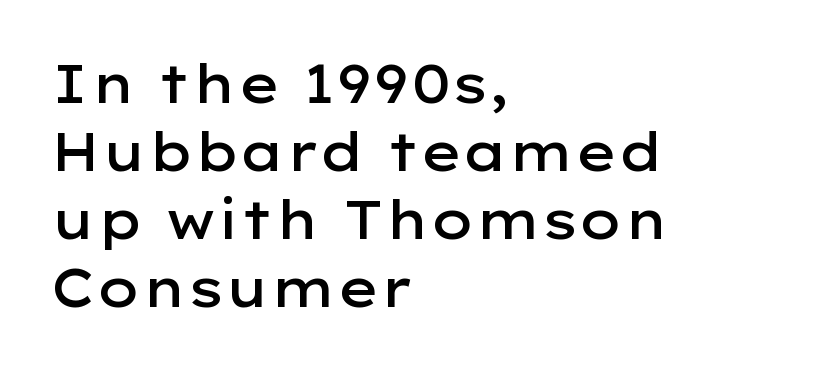
Q: Is the text bold? A: Semi-bold.
Q: Is the text italic (slanted)? A: No, it is upright.
Q: Is the typeface a serif or a sans-serif typeface? A: Sans-serif.
Q: Is the text underlined? A: No.
Q: How is the paragraph aligned? A: Left-aligned.
Q: Is the spacing between letters normal or unusually wide? A: Normal.
Q: Is the spacing between lines tight, normal or loose? A: Normal.
Q: Width (condensed, normal, or wide)? A: Wide.
Q: Stroke contrast? A: Low.
Q: x-height? A: Medium.
Q: Monospaced? A: No.
